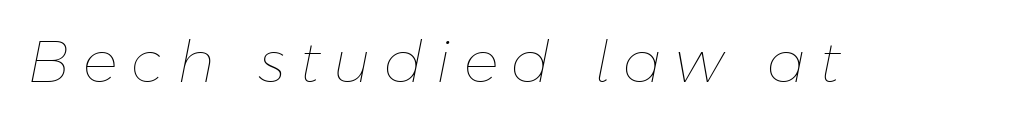
Plain, unruled lines of type. The text carries the slant typical of an italic or oblique font. The weight would be labelled regular, book, light, or lighter still. This rendering widens character spacing well past its baseline value.
